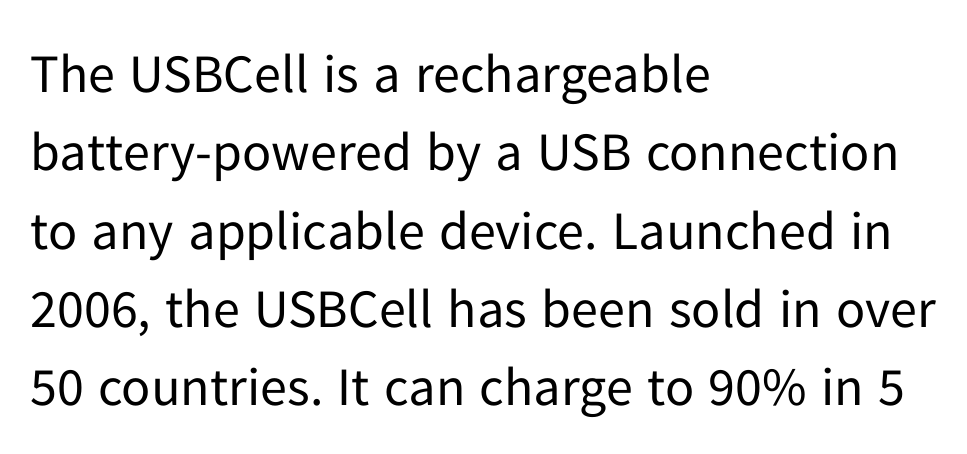
{"serif": "no", "italic": "no", "bold": "no", "weight": "regular", "width": "normal", "stroke_contrast": "low", "x_height": "medium", "monospaced": "no", "underline": "no", "align": "left", "line_spacing": "normal", "line_spacing_ratio": 1.45, "letter_spacing": "normal", "letter_spacing_em": 0.0, "glyph_px": 54}
